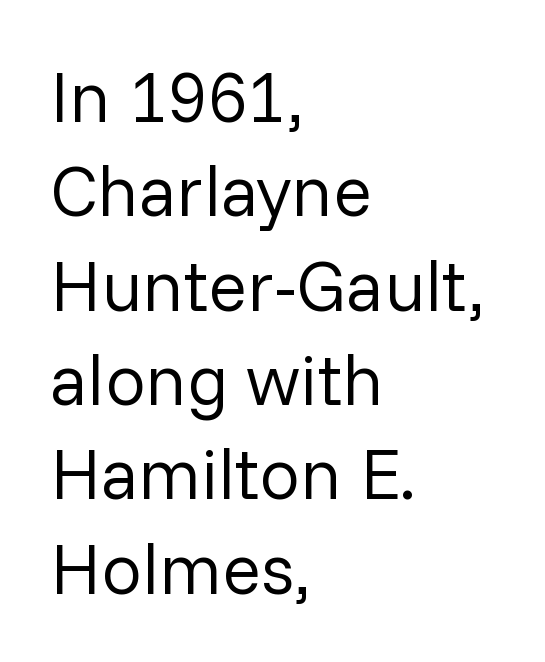
{"serif": "no", "italic": "no", "bold": "no", "weight": "regular", "width": "normal", "stroke_contrast": "low", "x_height": "medium", "monospaced": "no", "underline": "no", "align": "left", "line_spacing": "normal", "line_spacing_ratio": 1.31, "letter_spacing": "normal", "letter_spacing_em": 0.0, "glyph_px": 72}
